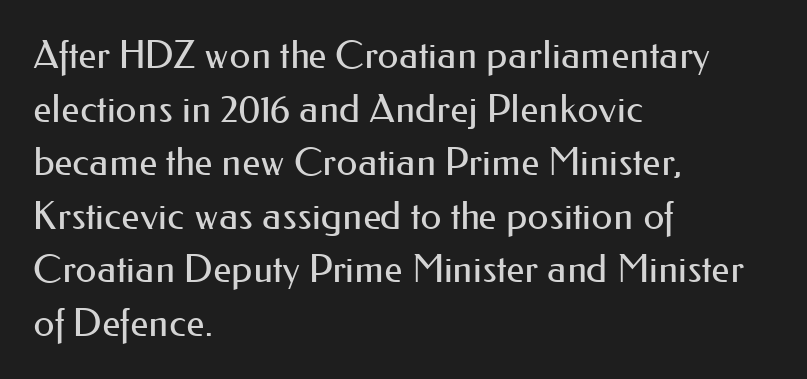
In CSS terms this would be text-align: left. Posture: vertical. The rendering keeps characters at their native spacing. Does the leading feel generous? No, just average.
